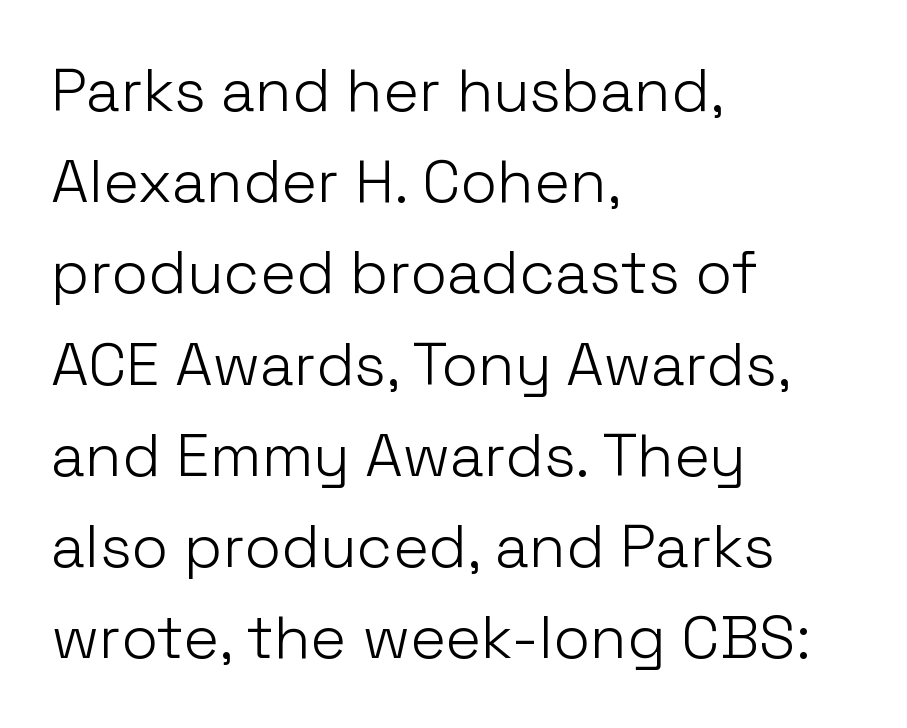
{"serif": "no", "italic": "no", "bold": "no", "weight": "light", "width": "normal", "stroke_contrast": "low", "x_height": "medium", "monospaced": "no", "underline": "no", "align": "left", "line_spacing": "normal", "line_spacing_ratio": 1.52, "letter_spacing": "normal", "letter_spacing_em": 0.0, "glyph_px": 60}
